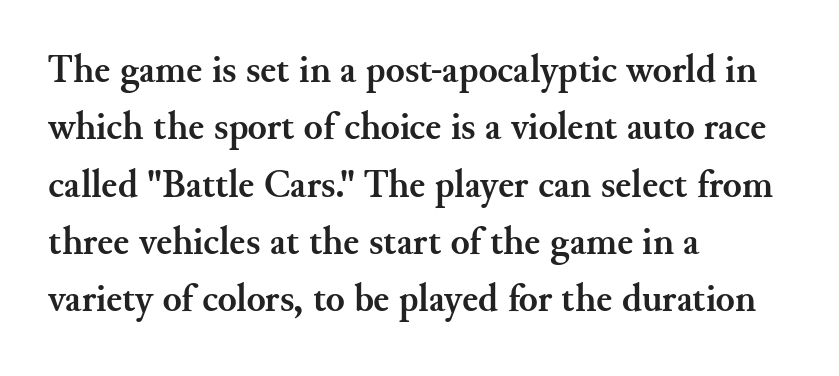
{"serif": "yes", "italic": "no", "bold": "yes", "weight": "semibold", "width": "normal", "stroke_contrast": "medium", "x_height": "small", "monospaced": "no", "underline": "no", "align": "left", "line_spacing": "normal", "line_spacing_ratio": 1.47, "letter_spacing": "normal", "letter_spacing_em": 0.0, "glyph_px": 39}
